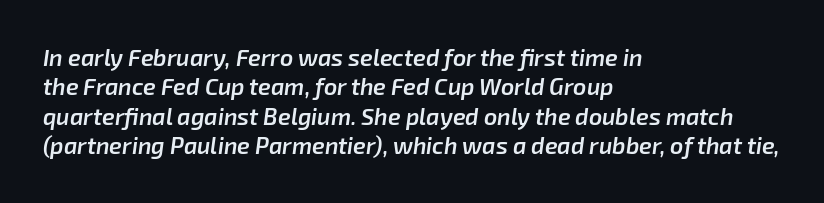
This rendering features lettering with no underline. Stems and bowls a touch heavier than normal — semibold. Standard letterfit; no display-style spreading of the glyphs. If you drew a ruler down the left edge, every line would touch it. If you measured baseline to baseline, you'd find a middling distance.
